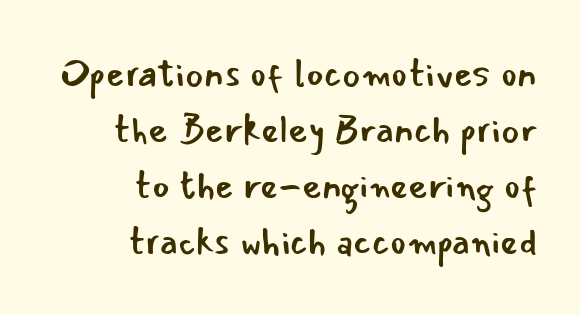
The image shows 38 px regular-weight sans-serif type, upright; set right-aligned, normal line spacing (1.47x), normal letter spacing, not underlined; low stroke contrast and a small x-height.
